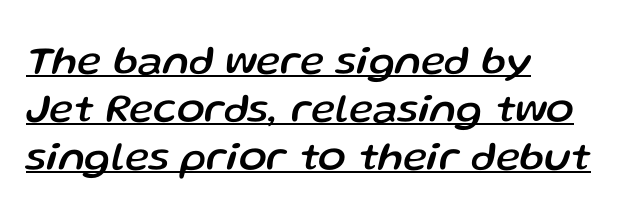
The image shows 41 px text type, italic (leaning right); set left-aligned, line spacing 1.17x, normal letter spacing, underlined; low stroke contrast and a medium x-height.
